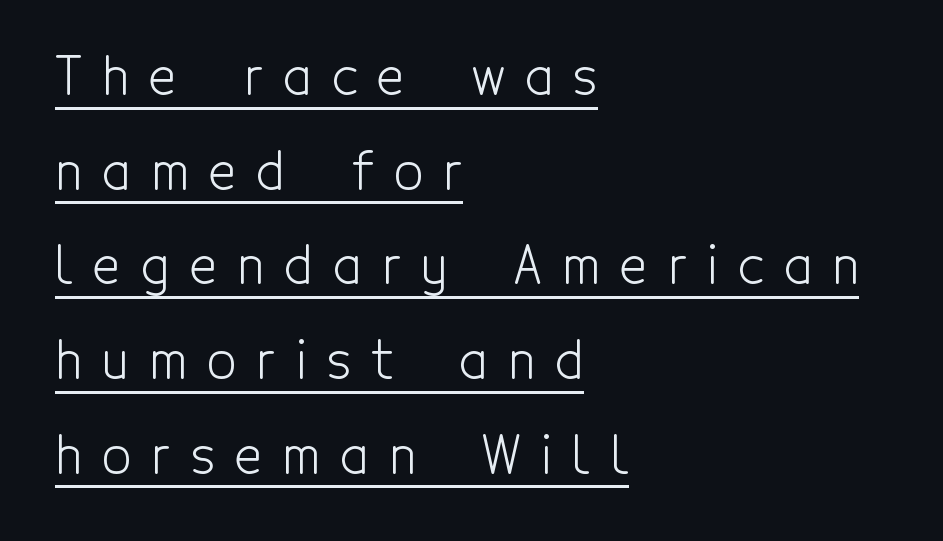
Q: Is the text bold? A: No.
Q: Is the text italic (slanted)? A: No, it is upright.
Q: Is the typeface a serif or a sans-serif typeface? A: Sans-serif.
Q: Is the text underlined? A: Yes.
Q: How is the paragraph aligned? A: Left-aligned.
Q: Is the spacing between letters normal or unusually wide? A: Unusually wide.
Q: Width (condensed, normal, or wide)? A: Condensed.
Q: x-height? A: Medium.
Q: Monospaced? A: No.
